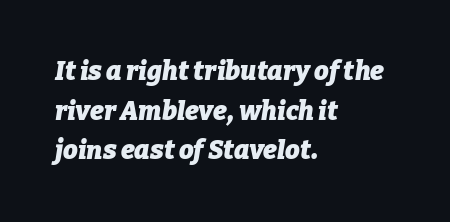
Q: Is the text bold? A: Yes.
Q: Is the text italic (slanted)? A: Yes, it leans right by about 9 degrees.
Q: Is the text underlined? A: No.
Q: How is the paragraph aligned? A: Left-aligned.
Q: Is the spacing between letters normal or unusually wide? A: Normal.
Q: Is the spacing between lines tight, normal or loose? A: Normal.
